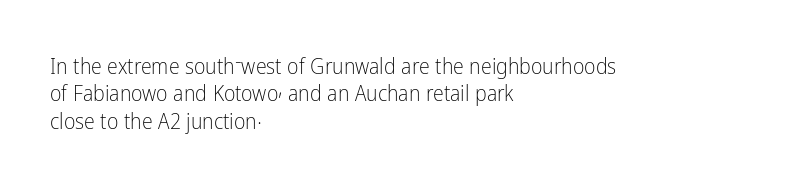
Q: Is the text bold? A: No.
Q: Is the text italic (slanted)? A: No, it is upright.
Q: Is the text underlined? A: No.
Q: How is the paragraph aligned? A: Left-aligned.
Q: Is the spacing between letters normal or unusually wide? A: Normal.
